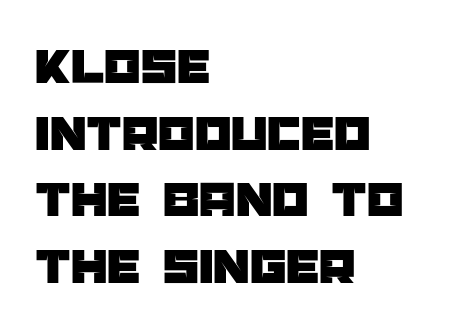
{"serif": "no", "italic": "no", "width": "normal", "stroke_contrast": "low", "x_height": "large", "monospaced": "no", "underline": "no", "align": "left", "line_spacing": "normal", "line_spacing_ratio": 1.28, "letter_spacing": "normal", "letter_spacing_em": 0.0, "glyph_px": 52}
